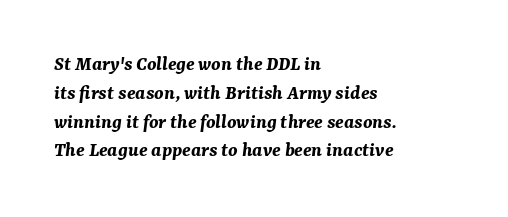
The image shows 21 px bold type, italic (leaning right); set left-aligned, normal line spacing (1.37x), normal letter spacing, not underlined.
